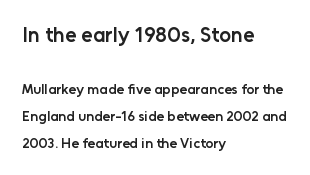
A typesetter would call this leading open, well beyond the default. In this sample the first text group is rendered at the bigger scale. Leftover space on each line is placed entirely after the last word. Typographic density is moderately raised because the face is semibold.
